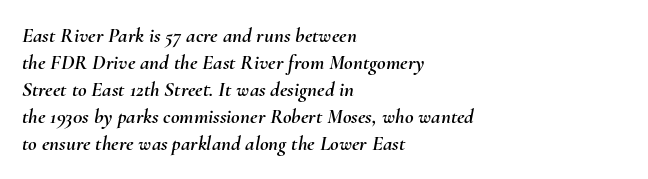
The image shows 21 px text type, italic (leaning right); set left-aligned, normal line spacing (1.28x), normal letter spacing, not underlined.
